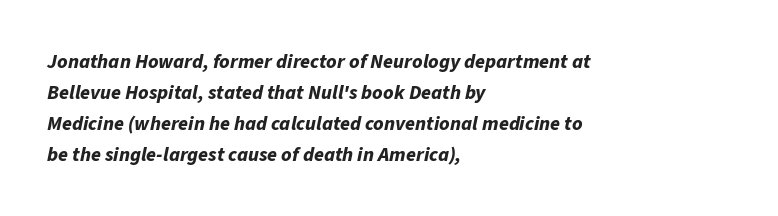
{"italic": "yes", "lean": "right", "slant_degrees": 11, "bold": "yes", "underline": "no", "align": "left", "line_spacing": "normal", "line_spacing_ratio": 1.55, "letter_spacing": "normal", "letter_spacing_em": 0.0, "glyph_px": 20}
